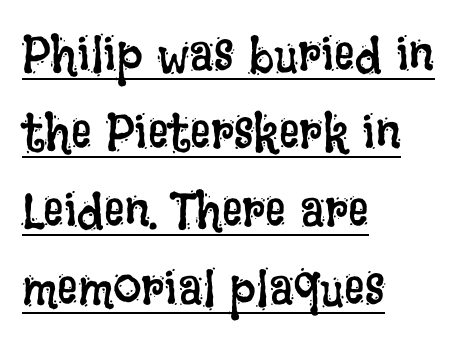
The image shows 51 px regular-weight, condensed type, upright; set left-aligned, normal line spacing (1.53x), normal letter spacing, underlined; low stroke contrast and a large x-height.
